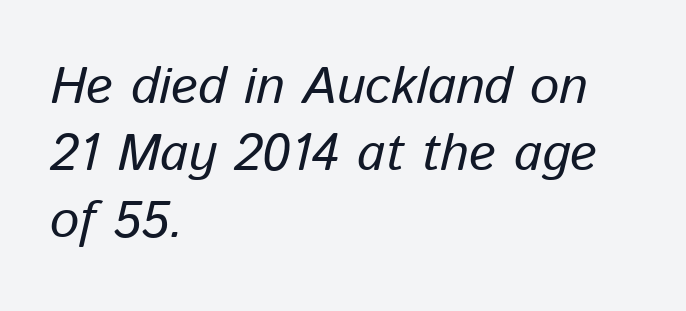
{"italic": "yes", "lean": "right", "slant_degrees": 13, "bold": "no", "weight": "regular", "width": "normal", "stroke_contrast": "low", "x_height": "medium", "monospaced": "no", "underline": "no", "align": "left", "line_spacing": "normal", "line_spacing_ratio": 1.29, "letter_spacing": "normal", "letter_spacing_em": 0.0, "glyph_px": 52}
